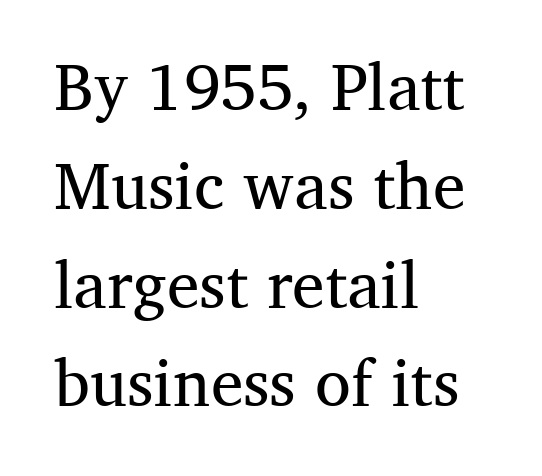
Q: Is the text bold? A: No.
Q: Is the text italic (slanted)? A: No, it is upright.
Q: Is the typeface a serif or a sans-serif typeface? A: Serif.
Q: Is the text underlined? A: No.
Q: How is the paragraph aligned? A: Left-aligned.
Q: Is the spacing between letters normal or unusually wide? A: Normal.
Q: Is the spacing between lines tight, normal or loose? A: Normal.
Q: Width (condensed, normal, or wide)? A: Normal.
Q: Stroke contrast? A: Medium.
Q: x-height? A: Medium.
Q: Monospaced? A: No.
